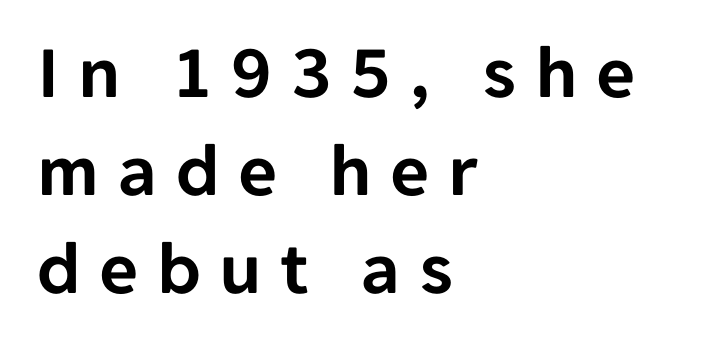
{"serif": "no", "italic": "no", "width": "normal", "stroke_contrast": "low", "x_height": "medium", "monospaced": "no", "underline": "no", "align": "left", "line_spacing": "normal", "line_spacing_ratio": 1.29, "letter_spacing": "wide", "letter_spacing_em": 0.24, "glyph_px": 76}
